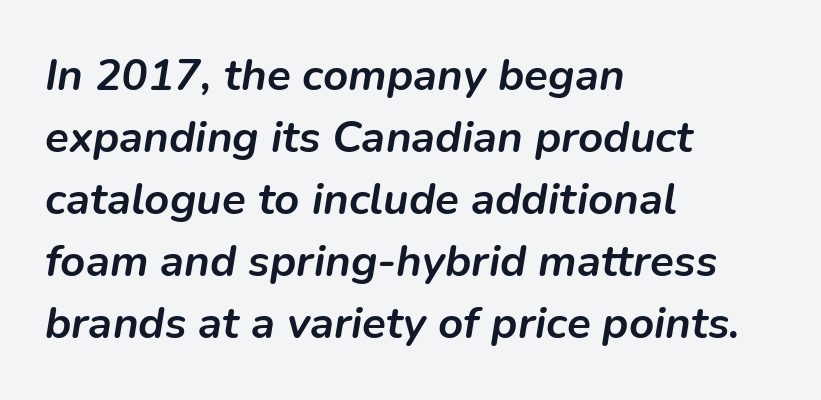
Q: Is the text bold? A: Yes.
Q: Is the text italic (slanted)? A: Yes, it leans right by about 9 degrees.
Q: Is the text underlined? A: No.
Q: How is the paragraph aligned? A: Left-aligned.
Q: Is the spacing between letters normal or unusually wide? A: Normal.
Q: Is the spacing between lines tight, normal or loose? A: Normal.
Q: Width (condensed, normal, or wide)? A: Normal.
Q: Stroke contrast? A: Low.
Q: x-height? A: Medium.
Q: Monospaced? A: No.
